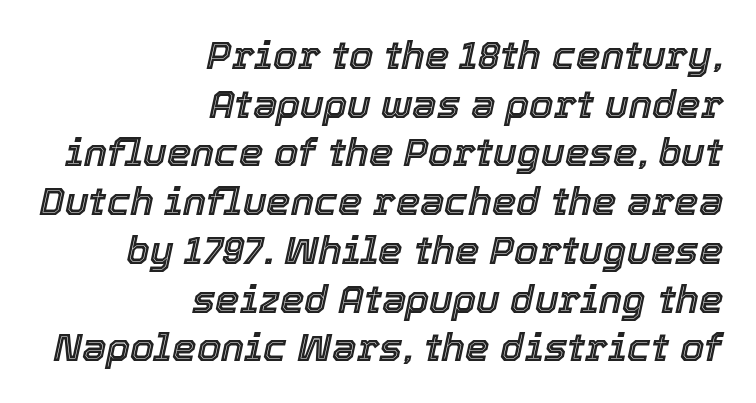
Inter-character spacing is left at the font's built-in metrics. You could not count columns in this text — the font is proportionally spaced. Reading down the block, your eye finds every line finishing at a fixed right position. The typography opts for an oblique posture over an upright one. A clean baseline with only descenders dipping below it.
